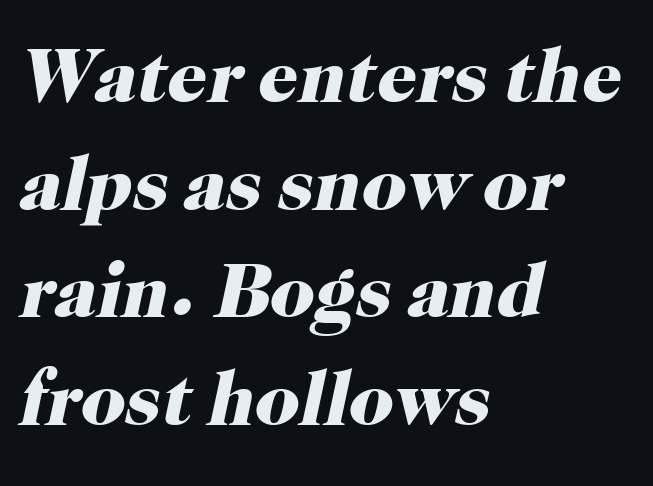
Q: Is the text bold? A: Yes.
Q: Is the text italic (slanted)? A: Yes, it leans right by about 12 degrees.
Q: Is the typeface a serif or a sans-serif typeface? A: Serif.
Q: Is the text underlined? A: No.
Q: How is the paragraph aligned? A: Left-aligned.
Q: Is the spacing between letters normal or unusually wide? A: Normal.
Q: Is the spacing between lines tight, normal or loose? A: Normal.
Q: Width (condensed, normal, or wide)? A: Normal.
Q: Stroke contrast? A: High.
Q: x-height? A: Medium.
Q: Monospaced? A: No.
